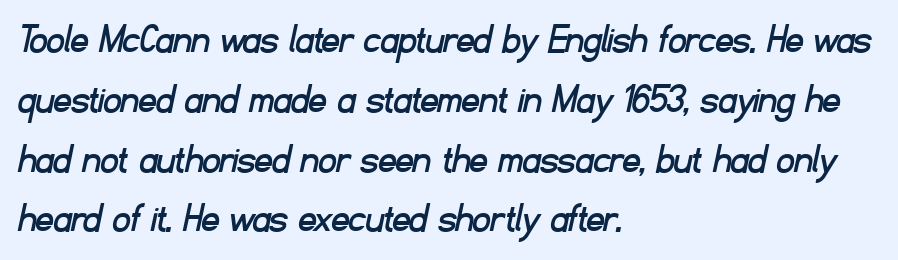
The image shows 43 px sans-serif type; set left-aligned, normal line spacing (1.39x), normal letter spacing, not underlined; low stroke contrast and a small x-height.
